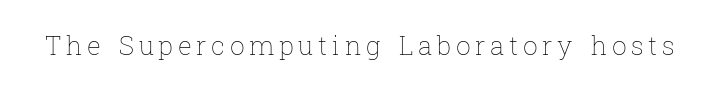
Q: Is the text bold? A: No.
Q: Is the text italic (slanted)? A: No, it is upright.
Q: Is the text underlined? A: No.
